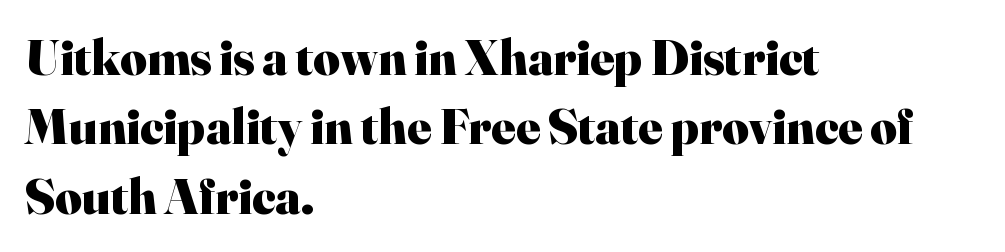
Clear beneath every line of the passage. Horizontally, the lines are justified to the leading edge only. Posture: straight, roman, zero tilt. Note the varied advance widths — an 'i' is clearly narrower than an 'm'. Chunky letters — that's bold for sure. Is there much room between lines? A standard amount, neither cramped nor airy.
